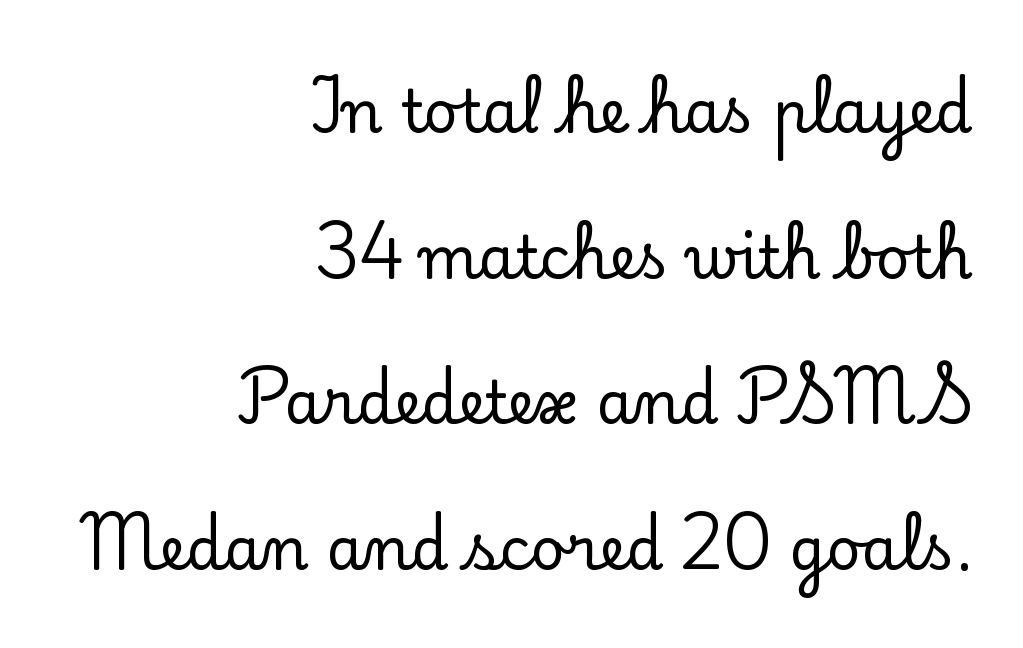
Q: Is the text italic (slanted)? A: No, it is upright.
Q: Is the typeface a serif or a sans-serif typeface? A: Serif.
Q: Is the text underlined? A: No.
Q: How is the paragraph aligned? A: Right-aligned.
Q: Is the spacing between letters normal or unusually wide? A: Normal.
Q: Is the spacing between lines tight, normal or loose? A: Loose.
Q: Width (condensed, normal, or wide)? A: Normal.
Q: Stroke contrast? A: Low.
Q: x-height? A: Small.
Q: Monospaced? A: No.
